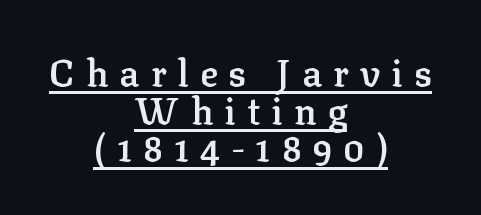
{"serif": "yes", "italic": "no", "bold": "semi", "weight": "semibold", "width": "normal", "stroke_contrast": "low", "x_height": "medium", "monospaced": "no", "underline": "yes", "align": "center", "line_spacing": "tight", "line_spacing_ratio": 1.02, "letter_spacing": "wide", "letter_spacing_em": 0.3, "glyph_px": 37}
